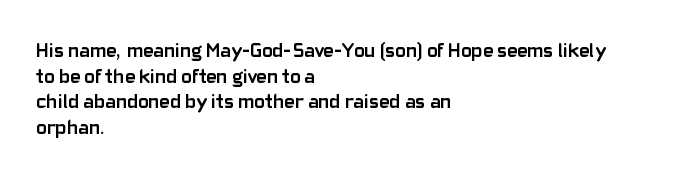
The image shows 20 px bold type, upright; set left-aligned, normal line spacing (1.28x), normal letter spacing, not underlined.
